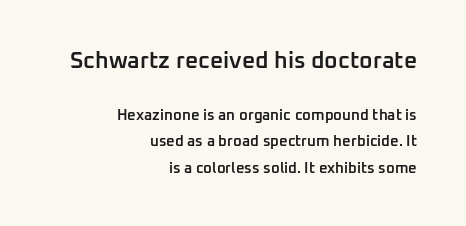
{"italic": "no", "bold": "semi", "underline": "no", "align": "right", "line_spacing_ratio": 1.76, "letter_spacing": "normal", "letter_spacing_em": 0.0, "larger_block": "first", "size_ratio": 1.53, "glyph_px": 23}
